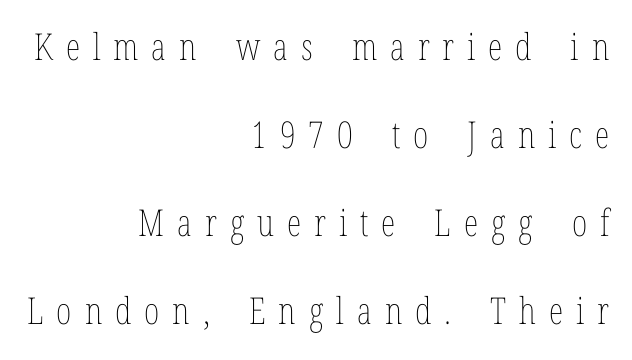
The image shows 37 px thin, condensed type, upright; set right-aligned, loose line spacing (2.38x), unusually wide letter spacing (+0.35 em), not underlined; low stroke contrast and a medium x-height.
